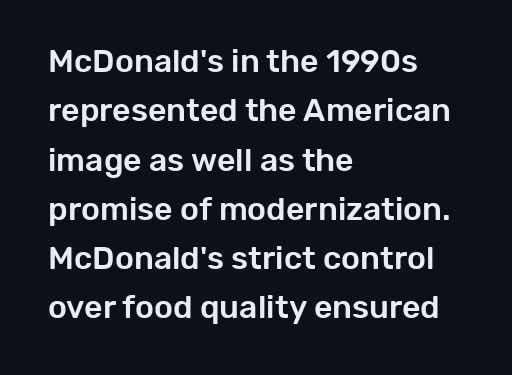
Between one letter and the next there's only the usual sliver of space. The line-height multiplier appears to be the usual default. Each letter keeps its own natural width here, so spacing adapts to shape. The glyphs in this specimen are sans serif. The passage shown is not underscored anywhere. This sample uses an upright cut, with every glyph sitting square on the baseline.
